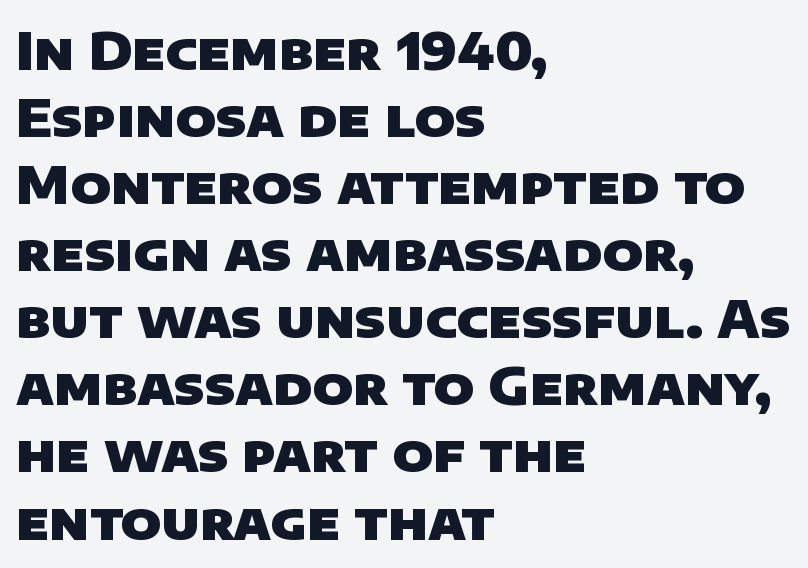
Q: Is the text bold? A: Yes.
Q: Is the typeface a serif or a sans-serif typeface? A: Sans-serif.
Q: Is the text underlined? A: No.
Q: How is the paragraph aligned? A: Left-aligned.
Q: Is the spacing between letters normal or unusually wide? A: Normal.
Q: Is the spacing between lines tight, normal or loose? A: Normal.
Q: Width (condensed, normal, or wide)? A: Normal.
Q: Stroke contrast? A: Low.
Q: x-height? A: Large.
Q: Monospaced? A: No.
